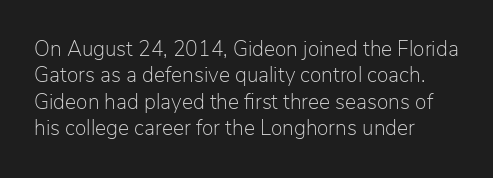
Q: Is the text bold? A: No.
Q: Is the text italic (slanted)? A: No, it is upright.
Q: Is the text underlined? A: No.
Q: How is the paragraph aligned? A: Left-aligned.
Q: Is the spacing between letters normal or unusually wide? A: Normal.
Q: Is the spacing between lines tight, normal or loose? A: Normal.
